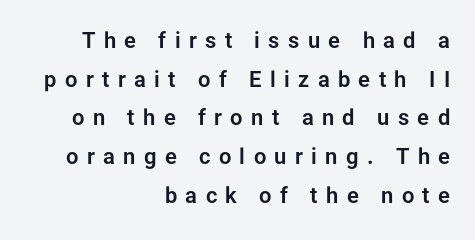
Teacher's note: observe the even right margin — that is flush-right alignment. Words float on clear page, feet unadorned. The specimen reads as upright at a glance. Letter spacing: wide.
